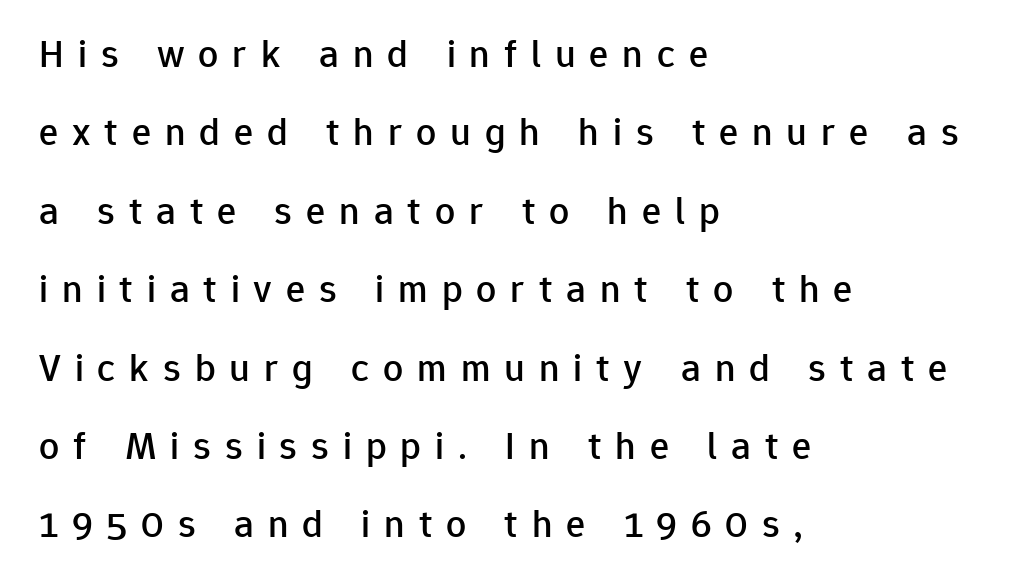
{"serif": "no", "italic": "no", "width": "normal", "stroke_contrast": "low", "x_height": "medium", "monospaced": "no", "underline": "no", "align": "left", "line_spacing": "loose", "line_spacing_ratio": 1.96, "letter_spacing": "wide", "letter_spacing_em": 0.35, "glyph_px": 40}
